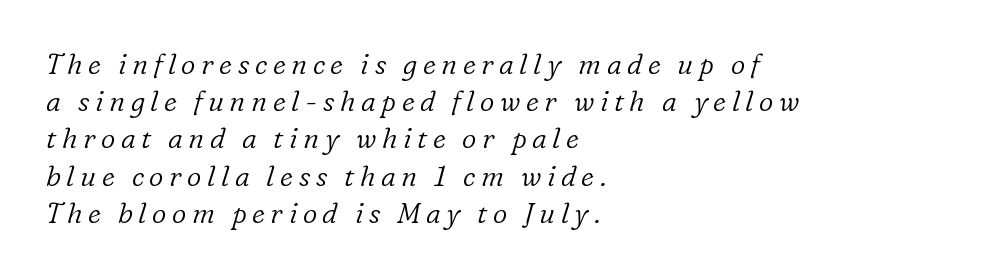
Q: Is the text bold? A: No.
Q: Is the text italic (slanted)? A: Yes, it leans right by about 16 degrees.
Q: Is the typeface a serif or a sans-serif typeface? A: Serif.
Q: Is the text underlined? A: No.
Q: How is the paragraph aligned? A: Left-aligned.
Q: Is the spacing between letters normal or unusually wide? A: Unusually wide.
Q: Is the spacing between lines tight, normal or loose? A: Normal.
Q: Width (condensed, normal, or wide)? A: Normal.
Q: Stroke contrast? A: Low.
Q: x-height? A: Medium.
Q: Monospaced? A: No.
